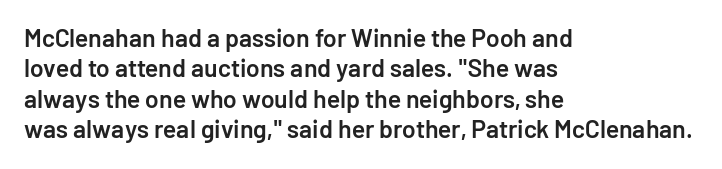
This is moderately heavy type, rendered in semibold. The lines are quadded left. The words here are not underlined. Look at the tracking — it's just the regular setting, nothing added. No italicization has been applied; the sample stays upright.
